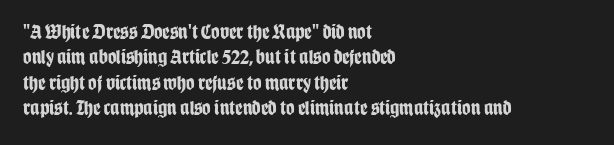
{"italic": "no", "bold": "yes", "underline": "no", "align": "left", "line_spacing_ratio": 1.21, "letter_spacing": "normal", "letter_spacing_em": 0.0, "glyph_px": 21}
